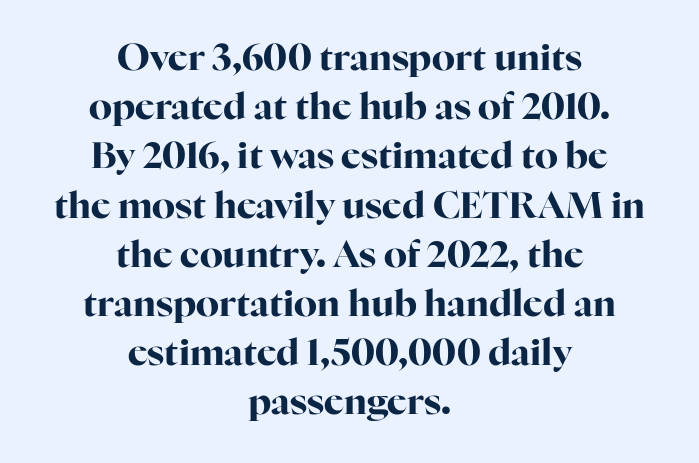
{"serif": "yes", "italic": "no", "bold": "yes", "weight": "bold", "width": "normal", "stroke_contrast": "high", "x_height": "medium", "monospaced": "no", "underline": "no", "align": "center", "line_spacing": "normal", "line_spacing_ratio": 1.33, "letter_spacing": "normal", "letter_spacing_em": 0.0, "glyph_px": 37}
